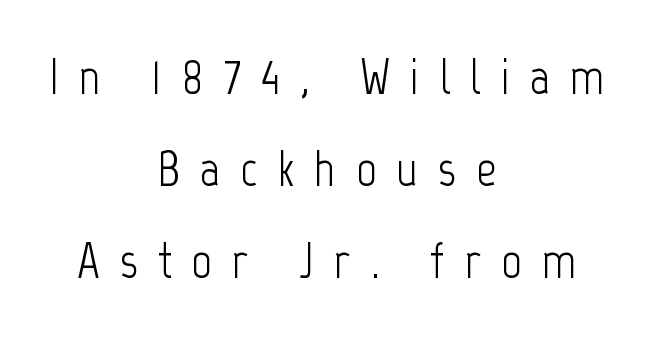
{"serif": "no", "italic": "no", "bold": "no", "weight": "light", "width": "condensed", "stroke_contrast": "low", "x_height": "medium", "monospaced": "no", "underline": "no", "align": "center", "line_spacing_ratio": 1.84, "letter_spacing": "wide", "letter_spacing_em": 0.4, "glyph_px": 50}
